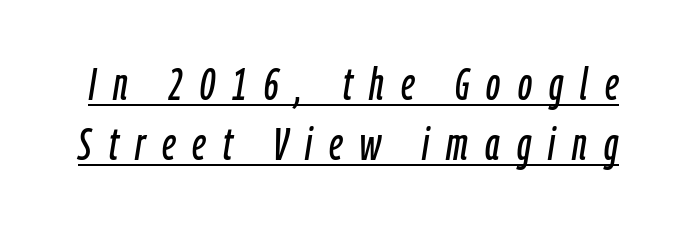
Q: Is the text italic (slanted)? A: Yes, it leans right by about 9 degrees.
Q: Is the text underlined? A: Yes.
Q: Is the spacing between letters normal or unusually wide? A: Unusually wide.
Q: Is the spacing between lines tight, normal or loose? A: Normal.
Q: Width (condensed, normal, or wide)? A: Condensed.
Q: Stroke contrast? A: Low.
Q: x-height? A: Medium.
Q: Monospaced? A: No.
